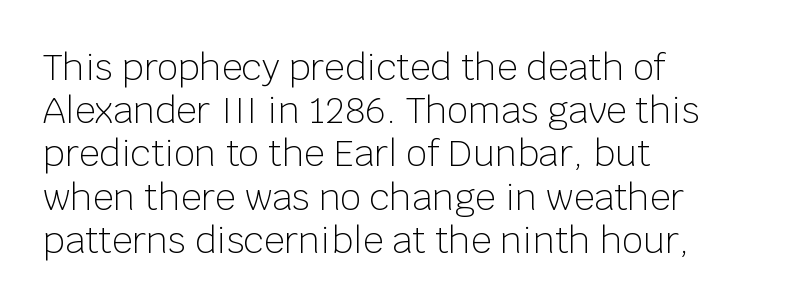
Honestly, there is no underline to notice here at all. This sample is left-justified, so line endings fall wherever the words run out. Serif or sans? Sans — the stroke terminals are bare. The rendering uses natural spacing where letterforms have individual widths. Counters stay open thanks to moderate or lighter strokes.
